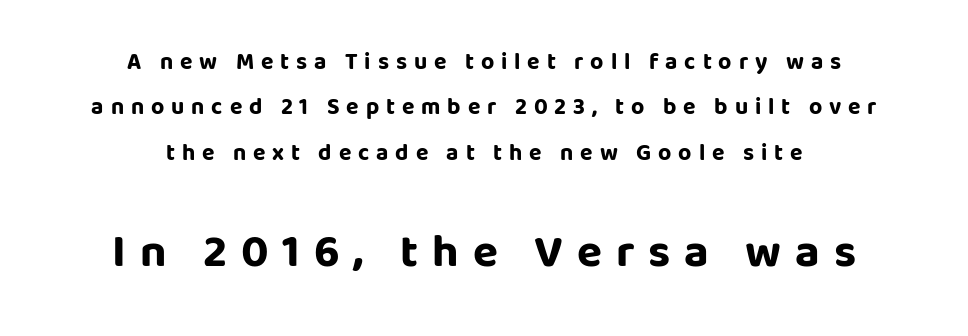
{"serif": "no", "italic": "no", "bold": "yes", "weight": "bold", "width": "normal", "stroke_contrast": "low", "x_height": "large", "monospaced": "no", "underline": "no", "align": "center", "line_spacing": "loose", "line_spacing_ratio": 1.97, "letter_spacing": "wide", "letter_spacing_em": 0.3, "larger_block": "second", "size_ratio": 2.0, "glyph_px": 46}
